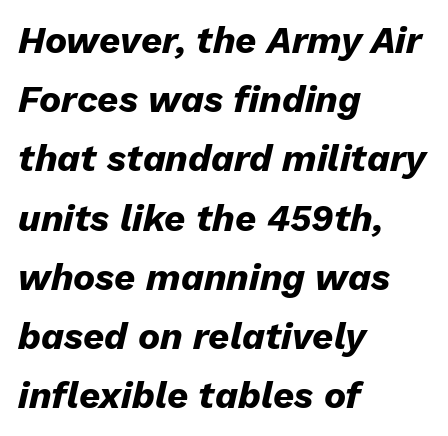
Q: Is the text bold? A: Yes.
Q: Is the text italic (slanted)? A: Yes, it leans right by about 13 degrees.
Q: Is the text underlined? A: No.
Q: How is the paragraph aligned? A: Left-aligned.
Q: Is the spacing between letters normal or unusually wide? A: Normal.
Q: Is the spacing between lines tight, normal or loose? A: Normal.
Q: Width (condensed, normal, or wide)? A: Normal.
Q: Stroke contrast? A: Low.
Q: x-height? A: Medium.
Q: Monospaced? A: No.
